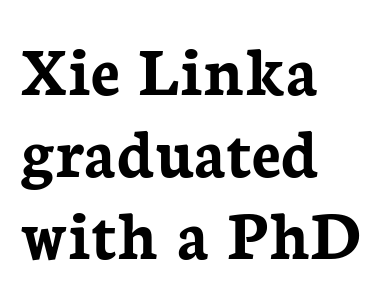
{"serif": "yes", "italic": "no", "bold": "yes", "weight": "semibold", "width": "normal", "stroke_contrast": "low", "x_height": "medium", "monospaced": "no", "underline": "no", "align": "left", "line_spacing": "tight", "line_spacing_ratio": 1.14, "letter_spacing": "normal", "letter_spacing_em": 0.0, "glyph_px": 72}
